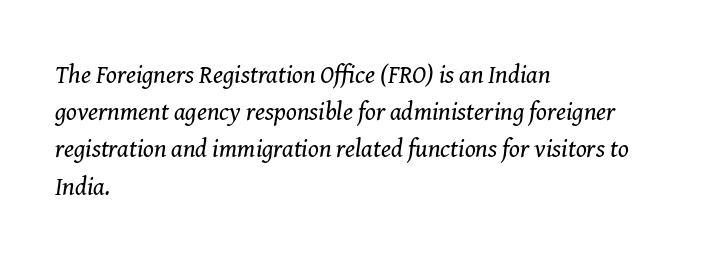
Caption: face not bold, strokes unweighted. Slant detected: the letters are inclined. In CSS terms this would be text-align: left. Compared with typical body copy, the letter spacing here is the same. Letters rest on an invisible, unmarked baseline.
